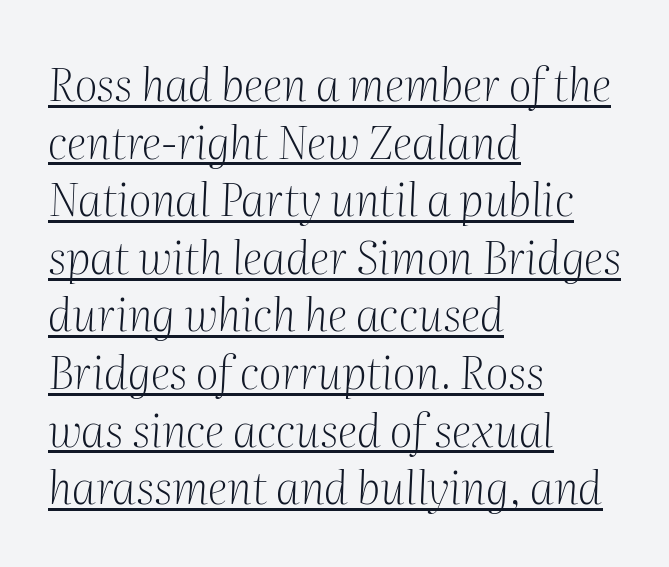
Q: Is the text bold? A: No.
Q: Is the text italic (slanted)? A: Yes, it leans right by about 2 degrees.
Q: Is the typeface a serif or a sans-serif typeface? A: Serif.
Q: Is the text underlined? A: Yes.
Q: How is the paragraph aligned? A: Left-aligned.
Q: Is the spacing between letters normal or unusually wide? A: Normal.
Q: Is the spacing between lines tight, normal or loose? A: Normal.
Q: Width (condensed, normal, or wide)? A: Normal.
Q: Stroke contrast? A: Medium.
Q: x-height? A: Medium.
Q: Monospaced? A: No.
